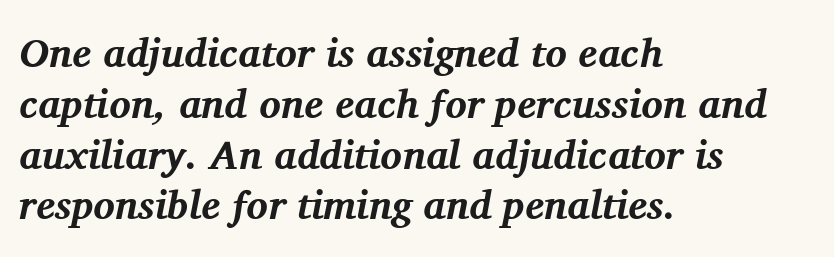
{"serif": "yes", "italic": "yes", "lean": "right", "slant_degrees": 11, "bold": "yes", "weight": "bold", "width": "normal", "stroke_contrast": "medium", "x_height": "medium", "monospaced": "no", "underline": "no", "align": "left", "line_spacing": "normal", "line_spacing_ratio": 1.27, "letter_spacing": "normal", "letter_spacing_em": 0.0, "glyph_px": 40}
